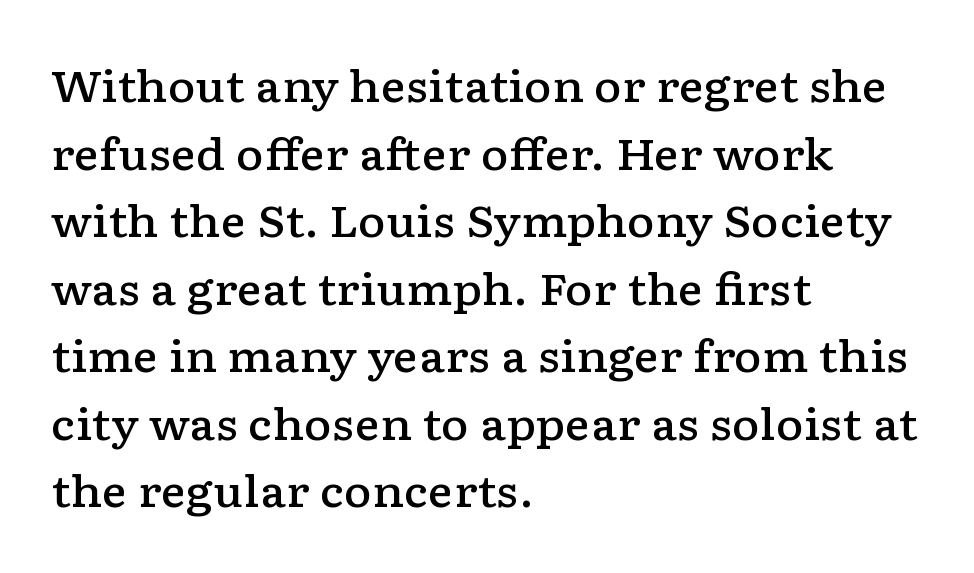
The type is set solid horizontally, with unmodified tracking. The specimen reads as upright at a glance. The rendering uses natural spacing where letterforms have individual widths. This sample is left-justified, so line endings fall wherever the words run out.
